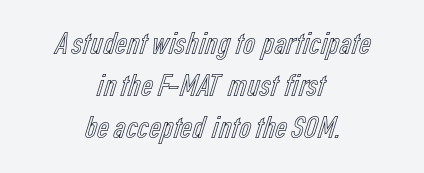
{"width": "condensed", "x_height": "medium", "monospaced": "no", "underline": "no", "align": "center", "line_spacing": "normal", "line_spacing_ratio": 1.28, "letter_spacing": "normal", "letter_spacing_em": 0.0, "glyph_px": 33}
